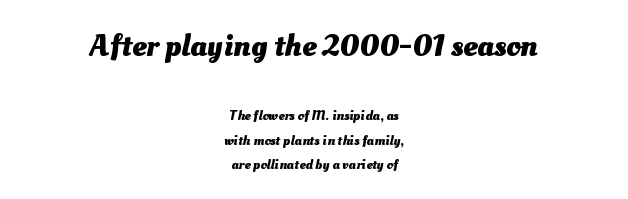
Think of a printed novel: that variable character pitch is what you see here. Standard letterfit; no display-style spreading of the glyphs. Words float on clear page, feet unadorned. The setting favours the middle, as headings and verse often do.
